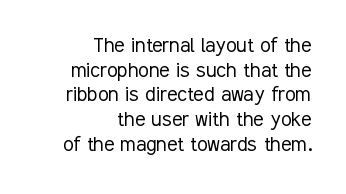
Q: Is the text bold? A: No.
Q: Is the text italic (slanted)? A: No, it is upright.
Q: Is the text underlined? A: No.
Q: How is the paragraph aligned? A: Right-aligned.
Q: Is the spacing between letters normal or unusually wide? A: Normal.
Q: Is the spacing between lines tight, normal or loose? A: Tight.
